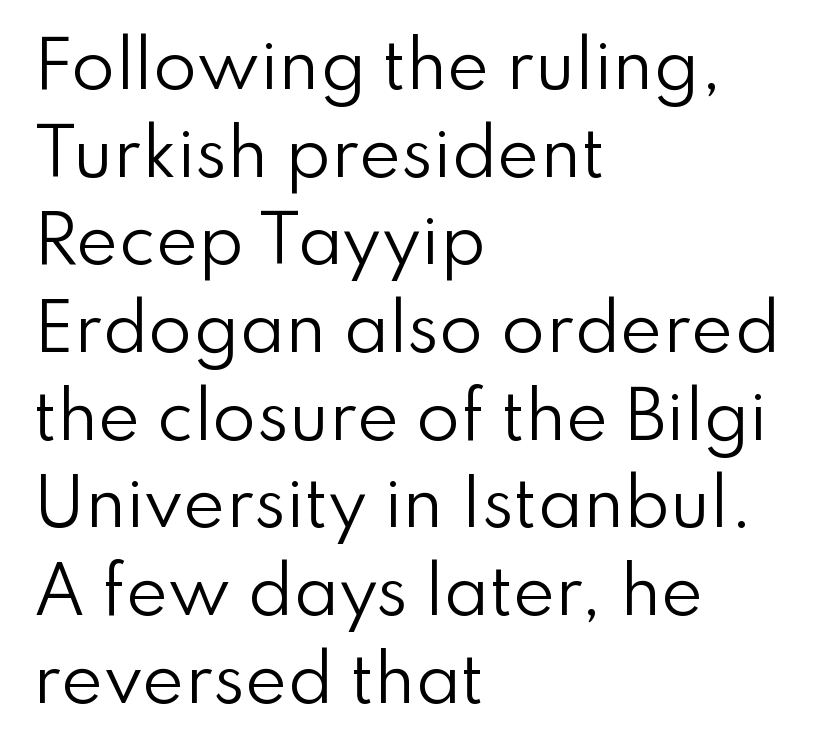
Q: Is the text bold? A: No.
Q: Is the text italic (slanted)? A: No, it is upright.
Q: Is the typeface a serif or a sans-serif typeface? A: Sans-serif.
Q: Is the text underlined? A: No.
Q: How is the paragraph aligned? A: Left-aligned.
Q: Is the spacing between letters normal or unusually wide? A: Normal.
Q: Is the spacing between lines tight, normal or loose? A: Normal.
Q: Width (condensed, normal, or wide)? A: Normal.
Q: Stroke contrast? A: Low.
Q: x-height? A: Small.
Q: Monospaced? A: No.
